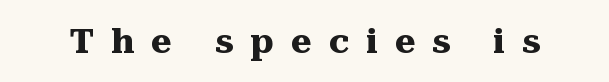
The image shows 35 px heavy serif type, upright; set unusually wide letter spacing (+0.49 em), not underlined; medium stroke contrast and a medium x-height.
